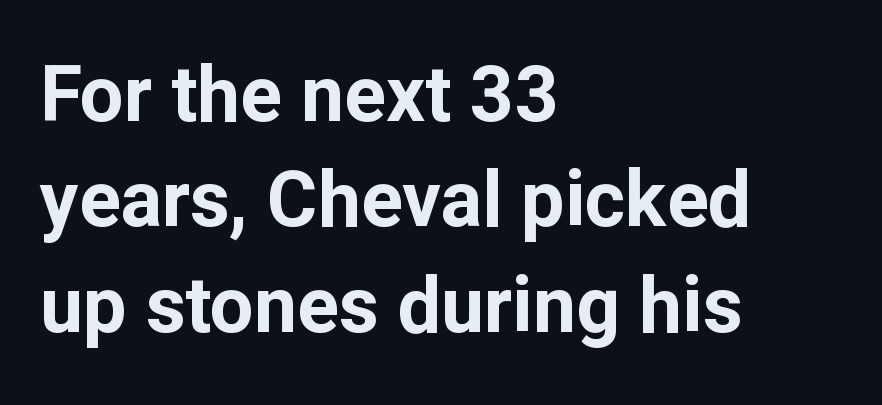
{"serif": "no", "italic": "no", "bold": "yes", "weight": "bold", "width": "normal", "stroke_contrast": "low", "x_height": "medium", "monospaced": "no", "underline": "no", "align": "left", "line_spacing": "normal", "line_spacing_ratio": 1.37, "letter_spacing": "normal", "letter_spacing_em": 0.0, "glyph_px": 77}
